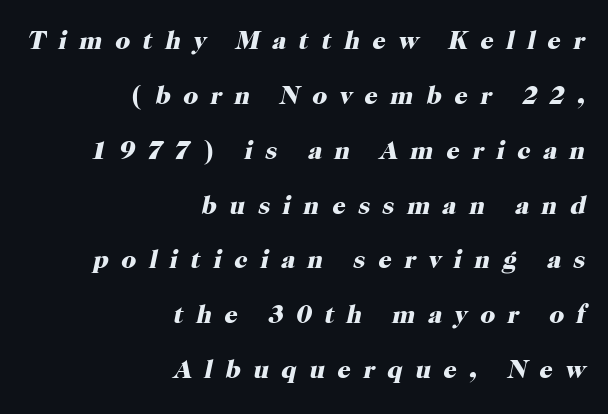
The letterforms stand isolated, each surrounded by extra space. The paragraph shown leans on its right margin. Each glyph is drawn with heavy, bold strokes. How would I describe the line gaps? Wide and relaxed. The passage shown is not underscored anywhere.
